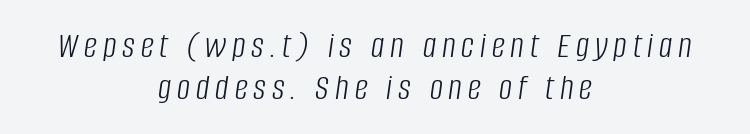
Character widths vary here, with narrow letters taking less room than wide ones. The glyphs are unaccompanied by any horizontal stroke below them. The paragraph shown floats in the horizontal middle. No heavy texture on the line: the type isn't bold. Line spacing here is tight.
